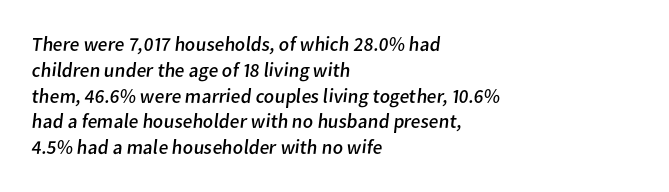
The image shows 20 px text type; set left-aligned, normal line spacing (1.29x), normal letter spacing, not underlined.
